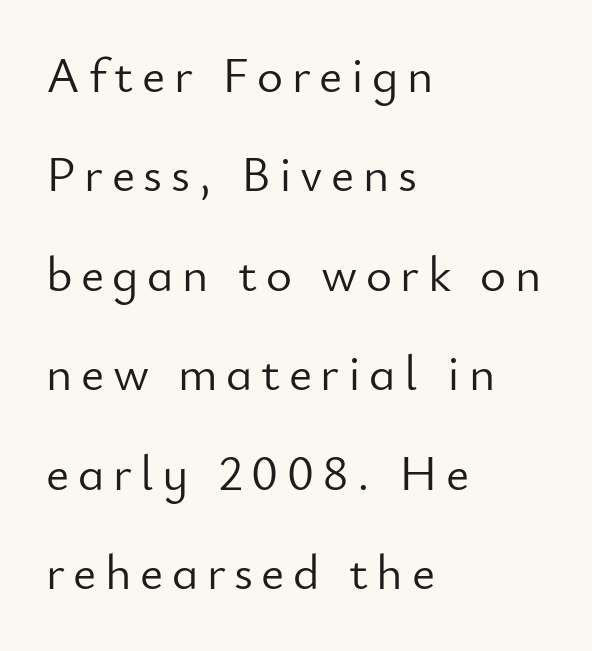
The image shows 50 px light sans-serif type, upright; set left-aligned, loose line spacing (1.99x), not underlined; low stroke contrast and a small x-height.
